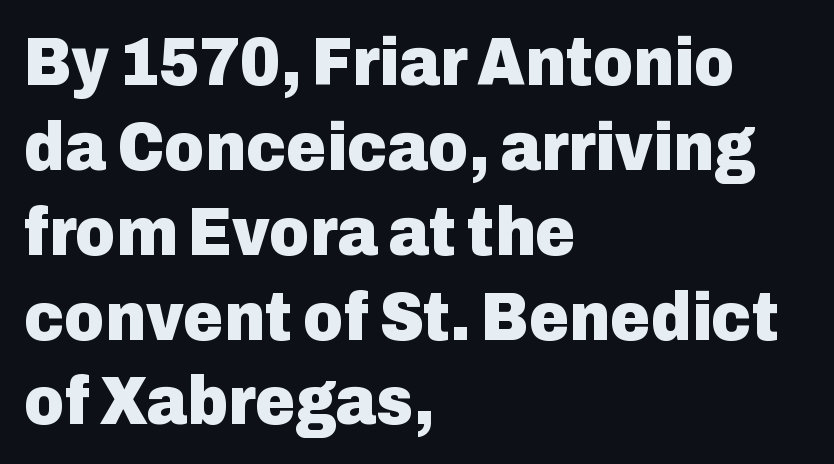
Does the weight exceed regular? Yes, all the way to bold. These lines are composed in type without serifs. Ordinary non-slanted type is in use. The letters advance in unequal steps, a hallmark of proportional type.
